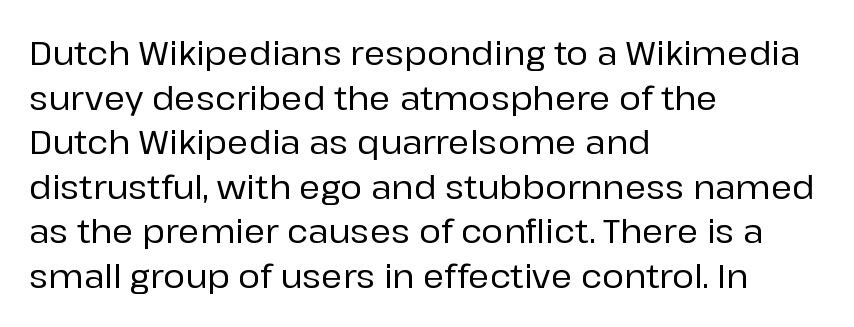
{"serif": "no", "italic": "no", "width": "normal", "stroke_contrast": "low", "x_height": "medium", "monospaced": "no", "underline": "no", "align": "left", "line_spacing": "normal", "line_spacing_ratio": 1.35, "letter_spacing": "normal", "letter_spacing_em": 0.0, "glyph_px": 33}
